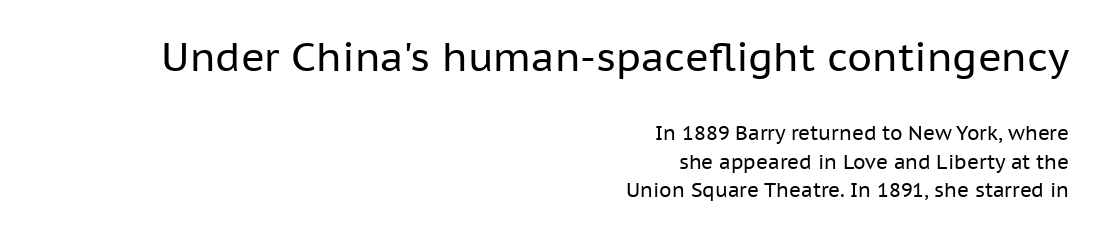
{"serif": "no", "italic": "no", "bold": "no", "weight": "regular", "width": "normal", "stroke_contrast": "low", "x_height": "medium", "monospaced": "no", "underline": "no", "align": "right", "line_spacing": "normal", "line_spacing_ratio": 1.43, "letter_spacing": "normal", "letter_spacing_em": 0.0, "larger_block": "first", "size_ratio": 2.0, "glyph_px": 40}
